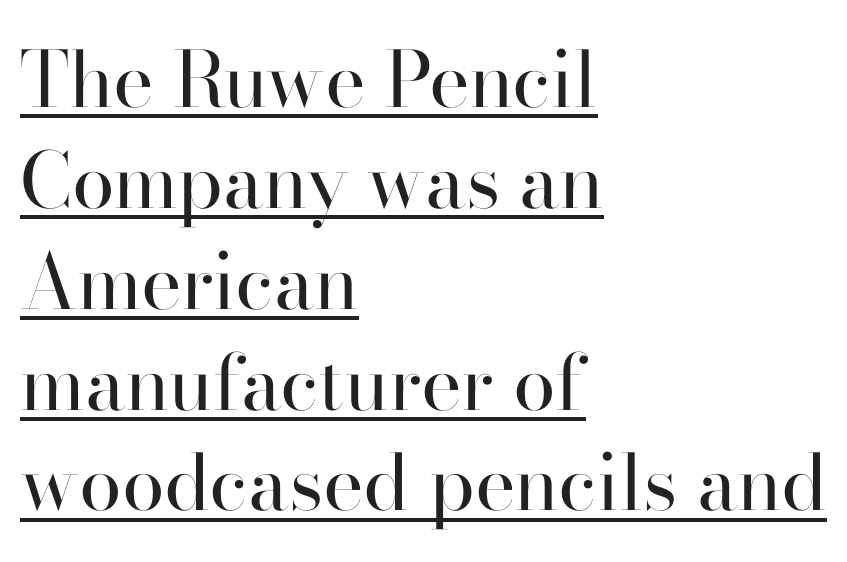
{"serif": "yes", "italic": "no", "bold": "no", "weight": "regular", "width": "normal", "stroke_contrast": "high", "x_height": "small", "monospaced": "no", "underline": "yes", "align": "left", "line_spacing": "normal", "line_spacing_ratio": 1.31, "letter_spacing": "normal", "letter_spacing_em": 0.0, "glyph_px": 77}
